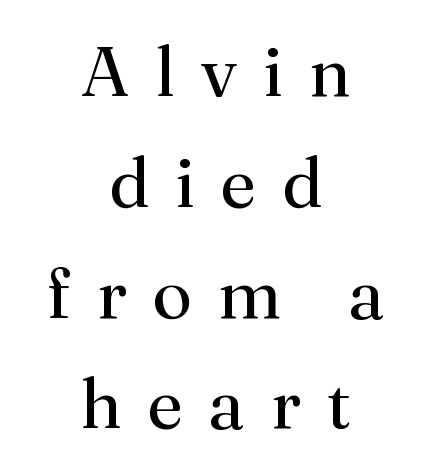
Q: Is the text bold? A: No.
Q: Is the text italic (slanted)? A: No, it is upright.
Q: Is the typeface a serif or a sans-serif typeface? A: Serif.
Q: Is the text underlined? A: No.
Q: How is the paragraph aligned? A: Centered.
Q: Is the spacing between letters normal or unusually wide? A: Unusually wide.
Q: Is the spacing between lines tight, normal or loose? A: Normal.
Q: Width (condensed, normal, or wide)? A: Normal.
Q: Stroke contrast? A: Medium.
Q: x-height? A: Small.
Q: Monospaced? A: No.
